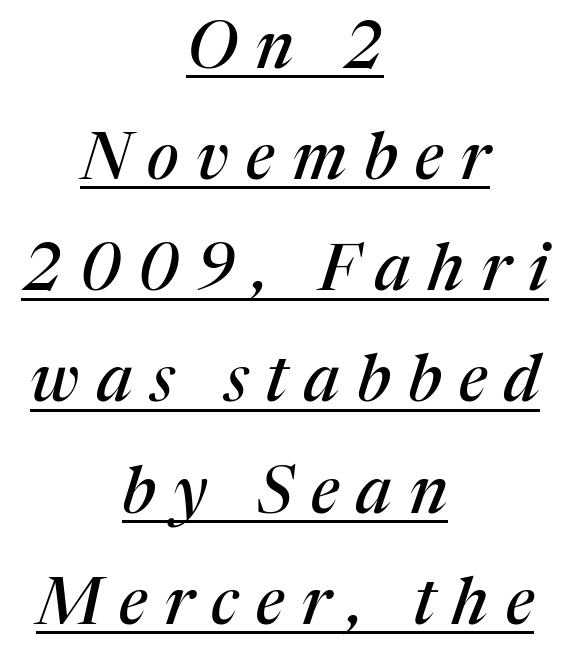
Q: Is the text italic (slanted)? A: Yes, it leans right by about 17 degrees.
Q: Is the typeface a serif or a sans-serif typeface? A: Serif.
Q: Is the text underlined? A: Yes.
Q: How is the paragraph aligned? A: Centered.
Q: Is the spacing between letters normal or unusually wide? A: Unusually wide.
Q: Width (condensed, normal, or wide)? A: Normal.
Q: Stroke contrast? A: Medium.
Q: x-height? A: Medium.
Q: Monospaced? A: No.
